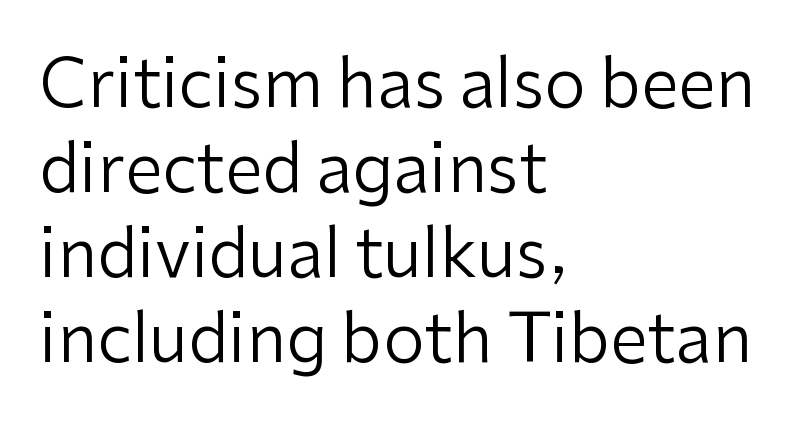
Q: Is the text bold? A: No.
Q: Is the text italic (slanted)? A: No, it is upright.
Q: Is the typeface a serif or a sans-serif typeface? A: Sans-serif.
Q: Is the text underlined? A: No.
Q: How is the paragraph aligned? A: Left-aligned.
Q: Is the spacing between letters normal or unusually wide? A: Normal.
Q: Is the spacing between lines tight, normal or loose? A: Normal.
Q: Width (condensed, normal, or wide)? A: Normal.
Q: Stroke contrast? A: Low.
Q: x-height? A: Medium.
Q: Monospaced? A: No.
